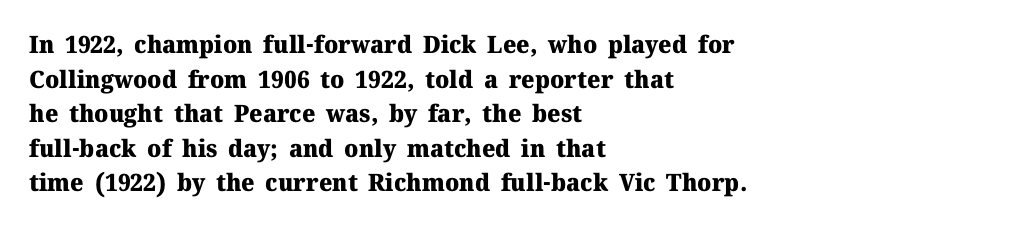
The image shows 24 px bold type, upright; set left-aligned, normal line spacing (1.44x), normal letter spacing, not underlined.
